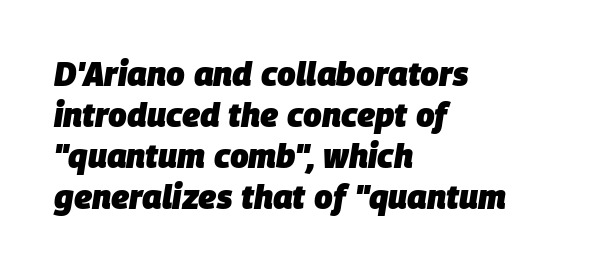
{"italic": "yes", "lean": "right", "slant_degrees": 9, "bold": "yes", "weight": "heavy", "width": "normal", "stroke_contrast": "low", "x_height": "large", "monospaced": "no", "underline": "no", "align": "left", "line_spacing_ratio": 1.24, "letter_spacing": "normal", "letter_spacing_em": 0.0, "glyph_px": 33}
